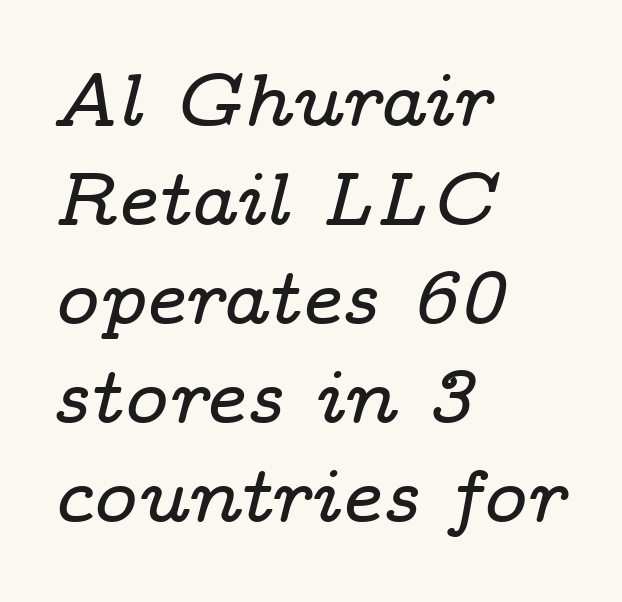
Q: Is the text italic (slanted)? A: Yes, it leans right by about 14 degrees.
Q: Is the typeface a serif or a sans-serif typeface? A: Serif.
Q: Is the text underlined? A: No.
Q: How is the paragraph aligned? A: Left-aligned.
Q: Is the spacing between letters normal or unusually wide? A: Normal.
Q: Is the spacing between lines tight, normal or loose? A: Normal.
Q: Width (condensed, normal, or wide)? A: Wide.
Q: Stroke contrast? A: Low.
Q: x-height? A: Medium.
Q: Monospaced? A: No.
